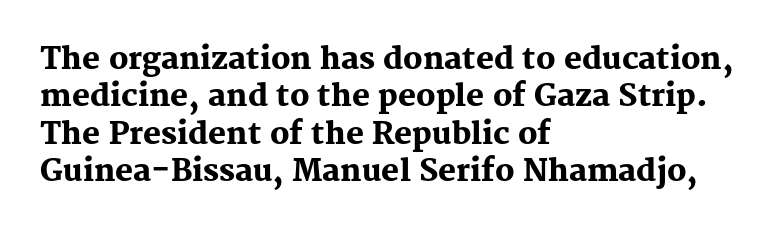
The image shows 30 px heavy serif type, upright; set left-aligned, normal line spacing (1.25x), normal letter spacing, not underlined; medium stroke contrast and a medium x-height.
